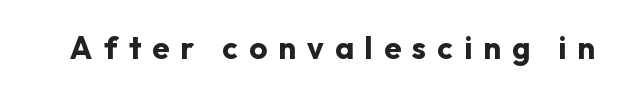
Typographically, this falls in the sans-serif category. Character widths vary here, with narrow letters taking less room than wide ones. The type sits square on the baseline with zero lean. Compared with typical body copy, the letter spacing here is much looser. Letters rest on an invisible, unmarked baseline. Summary of weight: heavy, a full bold.
